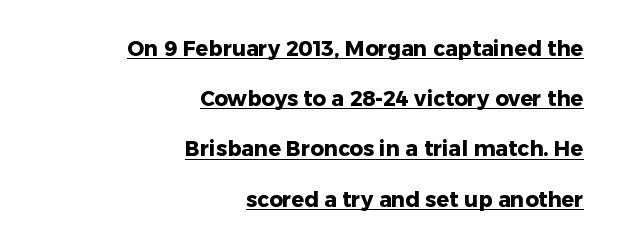
The image shows 21 px bold type, upright; set right-aligned, loose line spacing (2.39x), normal letter spacing, underlined.
